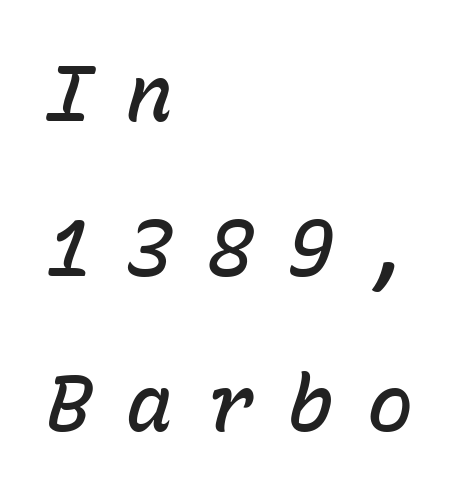
The image shows 78 px semibold type, italic (leaning right), monospaced; set left-aligned, loose line spacing (1.99x), unusually wide letter spacing (+0.43 em), not underlined; low stroke contrast and a medium x-height.
